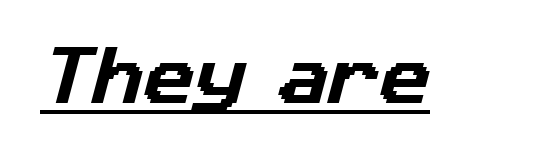
{"serif": "no", "width": "normal", "stroke_contrast": "low", "x_height": "medium", "monospaced": "no", "underline": "yes", "letter_spacing": "normal", "letter_spacing_em": 0.0, "glyph_px": 63}
